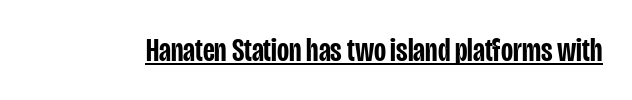
{"serif": "no", "italic": "no", "bold": "semi", "weight": "semibold", "width": "condensed", "stroke_contrast": "low", "x_height": "large", "monospaced": "no", "underline": "yes", "letter_spacing": "normal", "letter_spacing_em": 0.0, "glyph_px": 33}
